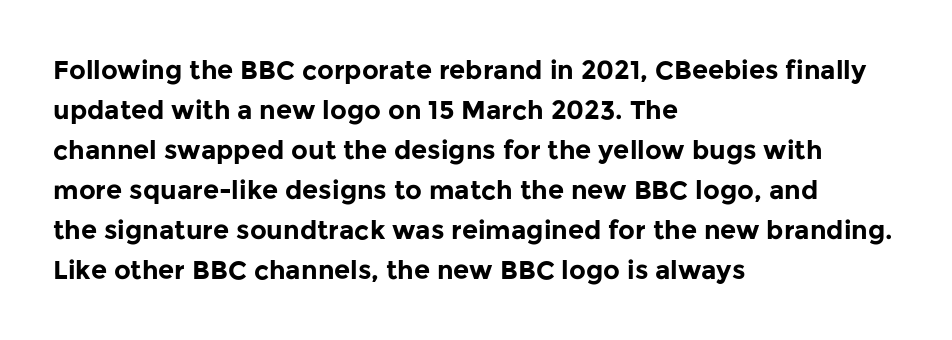
The image shows 26 px bold type, upright; set left-aligned, normal line spacing (1.54x), normal letter spacing, not underlined.
